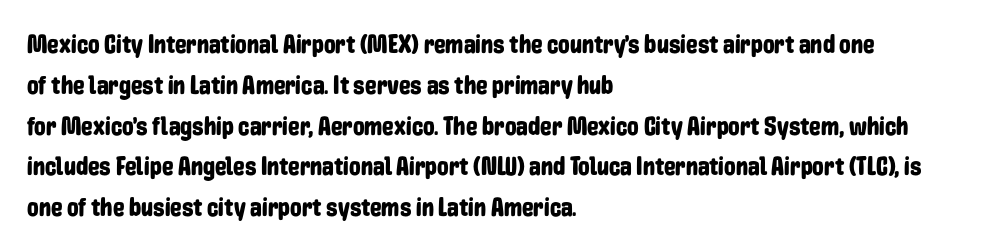
The image shows 26 px text type, upright; set left-aligned, normal line spacing (1.57x), normal letter spacing, not underlined.
